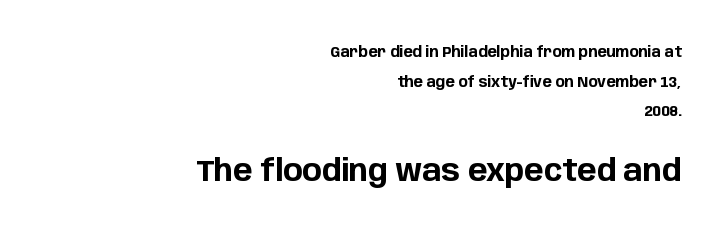
{"serif": "no", "italic": "no", "bold": "yes", "weight": "bold", "width": "normal", "stroke_contrast": "low", "x_height": "large", "monospaced": "no", "underline": "no", "align": "right", "line_spacing": "loose", "line_spacing_ratio": 2.11, "letter_spacing": "normal", "letter_spacing_em": 0.0, "larger_block": "second", "size_ratio": 2.07, "glyph_px": 29}
